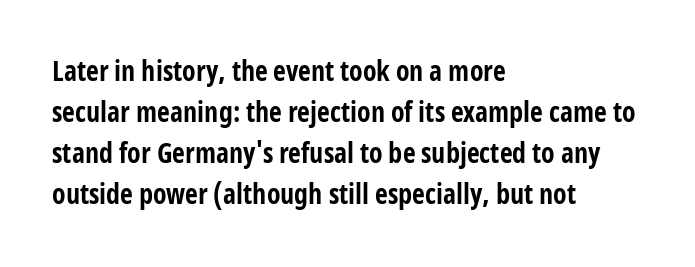
Here the designer chose a conventional face with non-uniform glyph widths. How heavy is the stroke? Heavy — this is a bold. The zone under the glyphs is completely vacant. Notice how the passage keeps a crisp vertical edge on the left only. Grotesque or geometric, the face here clearly has no serifs. Vertically, the passage feels balanced, rows spaced as you'd expect.
